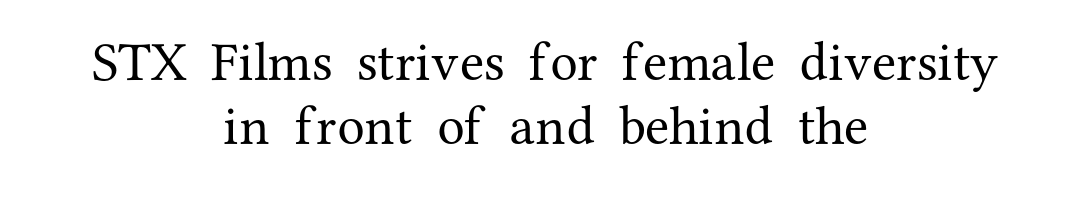
The image shows 55 px regular-weight serif type, upright; set centered, line spacing 1.16x, normal letter spacing, not underlined; medium stroke contrast and a medium x-height.
